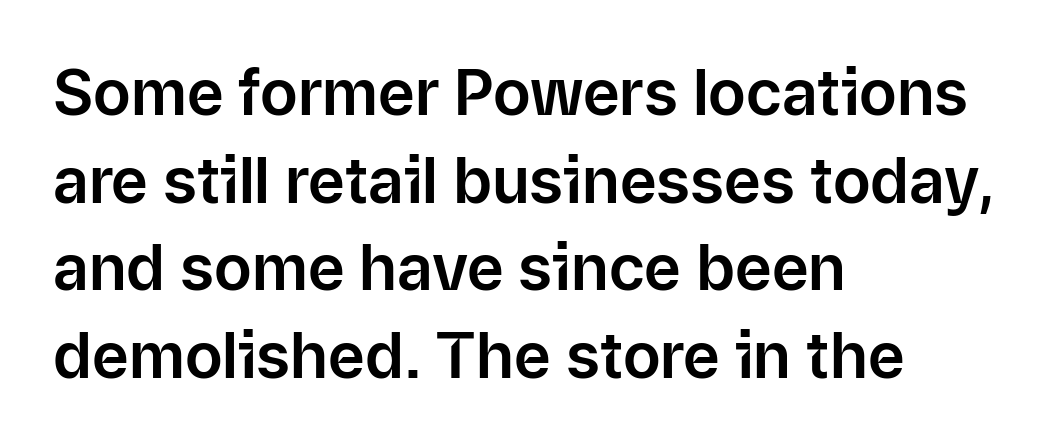
This rendering employs a face without finishing strokes, i.e., a sans-serif. How are the letters spaced? Ordinarily, with no added tracking. The vertical gap from one line to the next is medium. The space directly below the letters is spotless. The passage shown is typed in a proportional face where columns would drift.
